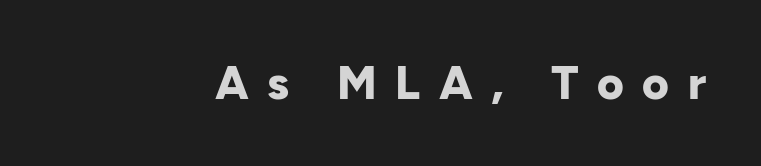
The image shows 46 px bold sans-serif type, upright; set unusually wide letter spacing (+0.4 em), not underlined; low stroke contrast and a medium x-height.
